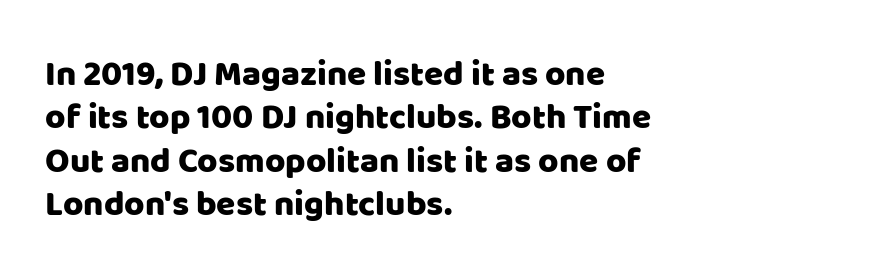
Proportional: the letters do not fall into vertical columns. The letters stand straight up with perfectly vertical stems. Regarding serifs, this sample does without them. All the whitespace from short lines collects on the right.
